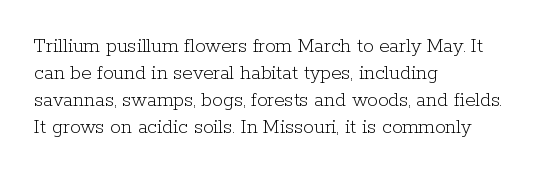
{"italic": "no", "bold": "no", "underline": "no", "align": "left", "line_spacing": "normal", "line_spacing_ratio": 1.29, "letter_spacing": "normal", "letter_spacing_em": 0.0, "glyph_px": 21}
